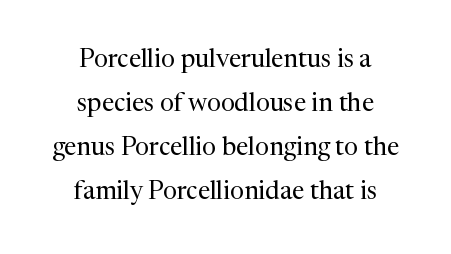
Descenders are the only things crossing below the line. A typesetter would mark this as roman, not italic. Compared with a flush-left layout, this one balances lines on the center instead. Students, note that the glyphs here touch the page at normal intervals. The font sits on the lighter half of the weight spectrum, regular included.
